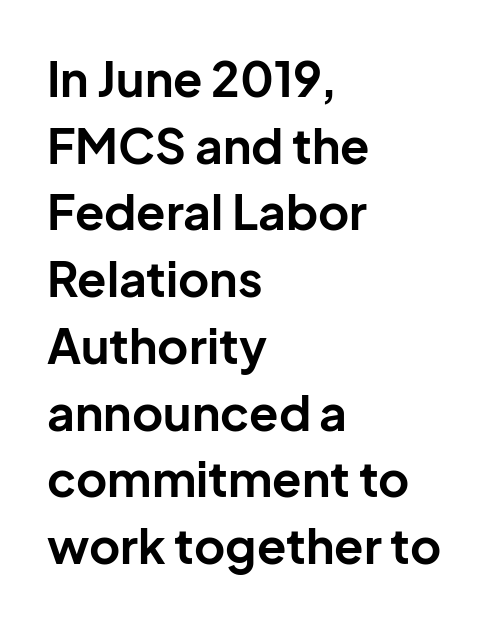
Q: Is the text bold? A: Yes.
Q: Is the text italic (slanted)? A: No, it is upright.
Q: Is the typeface a serif or a sans-serif typeface? A: Sans-serif.
Q: Is the text underlined? A: No.
Q: How is the paragraph aligned? A: Left-aligned.
Q: Is the spacing between letters normal or unusually wide? A: Normal.
Q: Is the spacing between lines tight, normal or loose? A: Normal.
Q: Width (condensed, normal, or wide)? A: Normal.
Q: Stroke contrast? A: Low.
Q: x-height? A: Medium.
Q: Monospaced? A: No.
